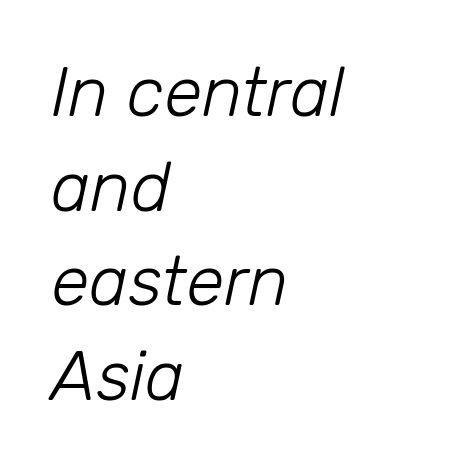
{"italic": "yes", "lean": "right", "slant_degrees": 12, "bold": "no", "weight": "light", "width": "normal", "stroke_contrast": "low", "x_height": "medium", "monospaced": "no", "underline": "no", "align": "left", "line_spacing": "normal", "line_spacing_ratio": 1.37, "letter_spacing": "normal", "letter_spacing_em": 0.0, "glyph_px": 69}
